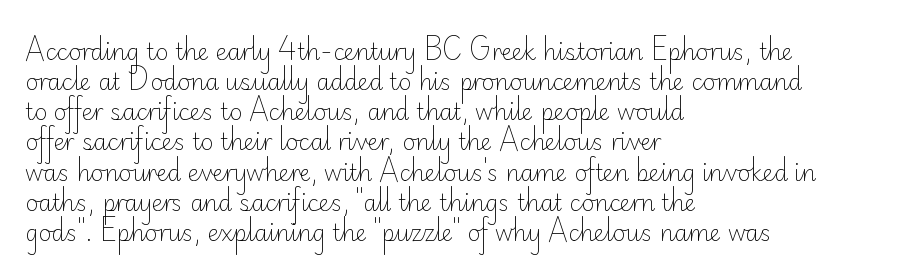
The letterforms sit shoulder to shoulder at normal distance. The space directly below the letters is spotless. Counters stay open thanks to moderate or lighter strokes. The vertical gap from one line to the next is medium. Ascenders rise straight up at ninety degrees. The ragged edge is on the right, which tells us the setting is flush left.
